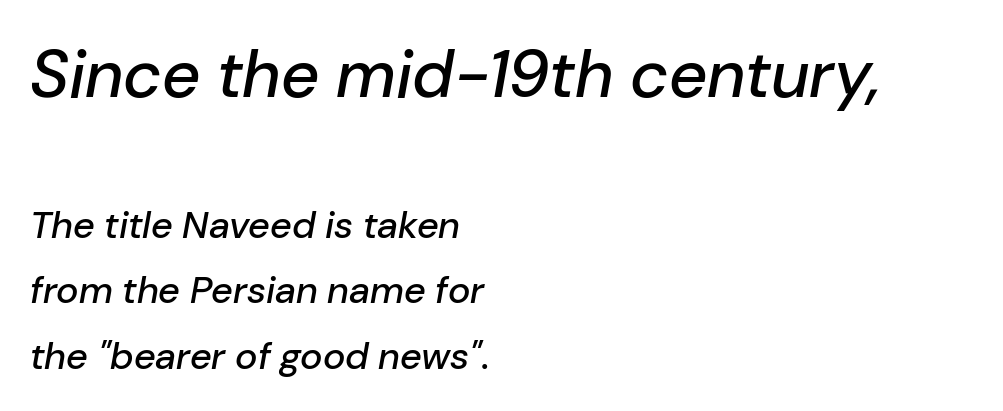
{"italic": "yes", "lean": "right", "slant_degrees": 10, "width": "normal", "stroke_contrast": "low", "x_height": "medium", "monospaced": "no", "underline": "no", "align": "left", "line_spacing_ratio": 1.73, "letter_spacing": "normal", "letter_spacing_em": 0.0, "larger_block": "first", "size_ratio": 1.76, "glyph_px": 67}
